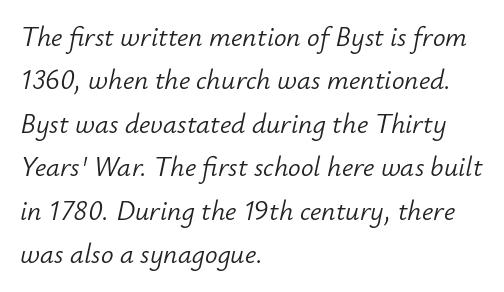
The image shows 28 px light type, italic (leaning right); set left-aligned, normal line spacing (1.55x), normal letter spacing, not underlined; low stroke contrast and a small x-height.
